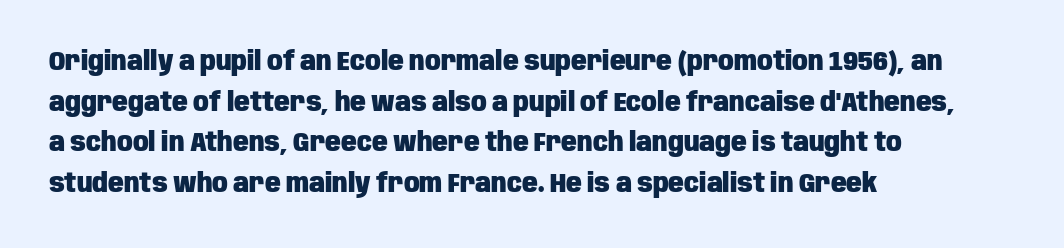
Q: Is the text bold? A: Yes.
Q: Is the text italic (slanted)? A: No, it is upright.
Q: Is the text underlined? A: No.
Q: How is the paragraph aligned? A: Left-aligned.
Q: Is the spacing between letters normal or unusually wide? A: Normal.
Q: Is the spacing between lines tight, normal or loose? A: Normal.
